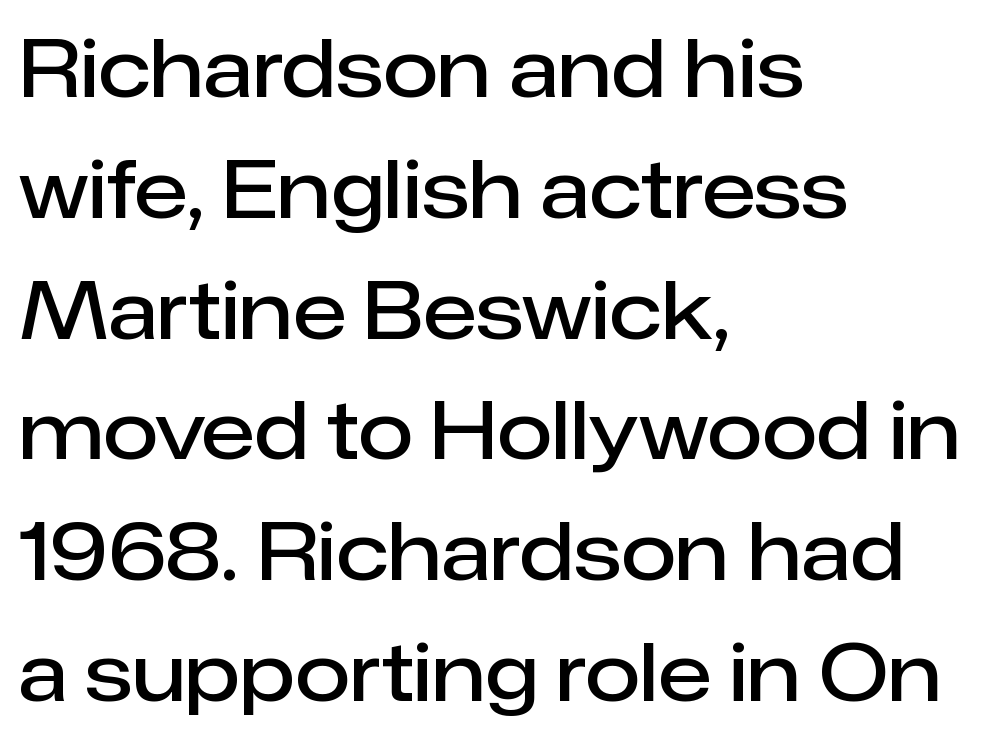
{"serif": "no", "italic": "no", "bold": "semi", "weight": "semibold", "width": "normal", "stroke_contrast": "low", "x_height": "medium", "monospaced": "no", "underline": "no", "align": "left", "line_spacing": "normal", "line_spacing_ratio": 1.51, "letter_spacing": "normal", "letter_spacing_em": 0.0, "glyph_px": 80}
